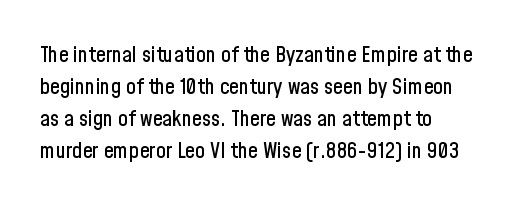
Q: Is the text italic (slanted)? A: No, it is upright.
Q: Is the text underlined? A: No.
Q: Is the spacing between letters normal or unusually wide? A: Normal.
Q: Is the spacing between lines tight, normal or loose? A: Normal.
